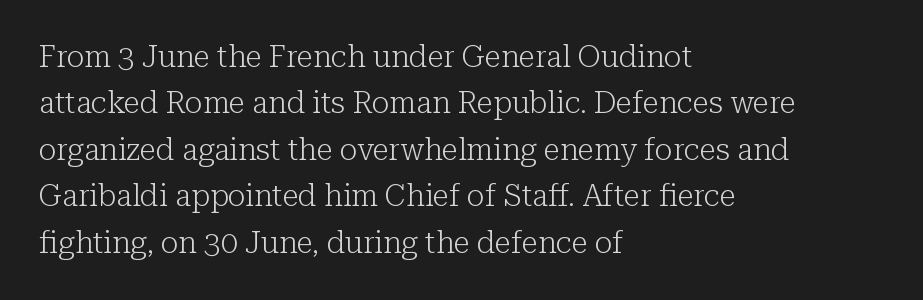
Q: Is the text bold? A: No.
Q: Is the text italic (slanted)? A: No, it is upright.
Q: Is the typeface a serif or a sans-serif typeface? A: Serif.
Q: Is the text underlined? A: No.
Q: How is the paragraph aligned? A: Left-aligned.
Q: Is the spacing between letters normal or unusually wide? A: Normal.
Q: Is the spacing between lines tight, normal or loose? A: Normal.
Q: Width (condensed, normal, or wide)? A: Normal.
Q: Stroke contrast? A: Low.
Q: x-height? A: Medium.
Q: Monospaced? A: No.
